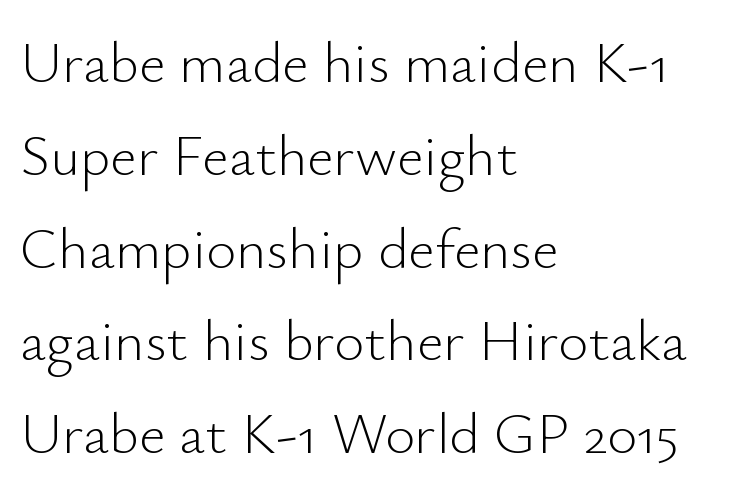
The setting favours the left margin, as ordinary paragraphs usually do. Compared with a typical body face, this is equally light or lighter still. Leading: standard. Typographically, this falls in the sans-serif category. The rendering uses natural spacing where letterforms have individual widths.
